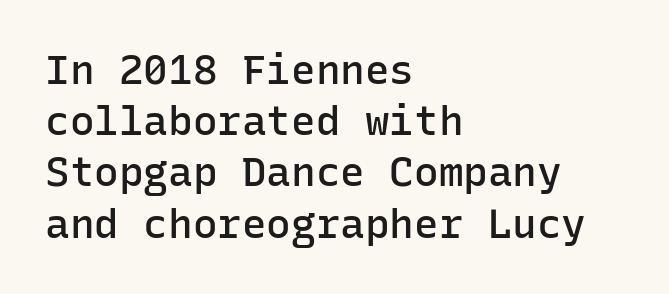
{"serif": "no", "italic": "no", "bold": "semi", "weight": "semibold", "width": "normal", "stroke_contrast": "low", "x_height": "medium", "monospaced": "yes", "underline": "no", "align": "left", "line_spacing": "normal", "line_spacing_ratio": 1.25, "letter_spacing": "normal", "letter_spacing_em": 0.0, "glyph_px": 41}
